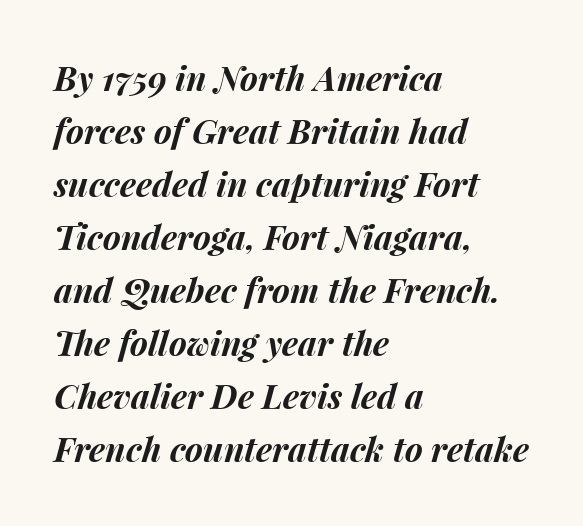
Q: Is the text bold? A: Yes.
Q: Is the text italic (slanted)? A: Yes, it leans right by about 15 degrees.
Q: Is the text underlined? A: No.
Q: How is the paragraph aligned? A: Left-aligned.
Q: Is the spacing between letters normal or unusually wide? A: Normal.
Q: Is the spacing between lines tight, normal or loose? A: Normal.
Q: Width (condensed, normal, or wide)? A: Normal.
Q: Stroke contrast? A: Medium.
Q: x-height? A: Medium.
Q: Monospaced? A: No.
